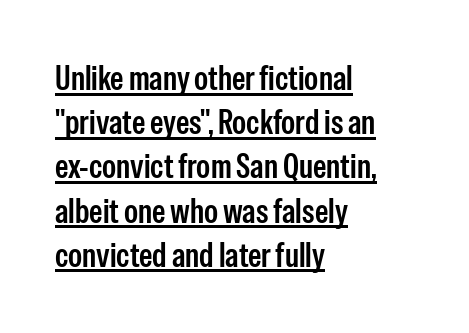
The image shows 34 px semibold, condensed sans-serif type, upright; set left-aligned, normal line spacing (1.3x), normal letter spacing, underlined; low stroke contrast and a medium x-height.
